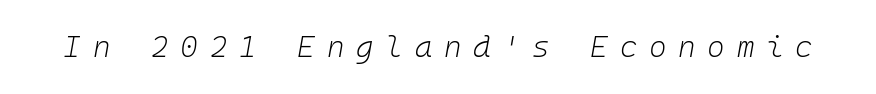
Q: Is the text bold? A: No.
Q: Is the text italic (slanted)? A: Yes, it leans right by about 10 degrees.
Q: Is the text underlined? A: No.
Q: Is the spacing between letters normal or unusually wide? A: Unusually wide.
Q: Width (condensed, normal, or wide)? A: Normal.
Q: Stroke contrast? A: Low.
Q: x-height? A: Medium.
Q: Monospaced? A: Yes.
